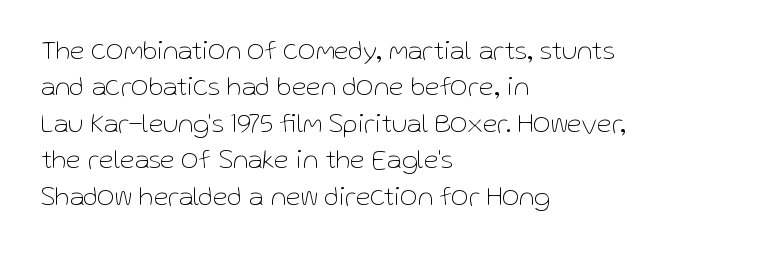
The image shows 27 px text type, upright; set left-aligned, normal line spacing (1.35x), normal letter spacing, not underlined.
